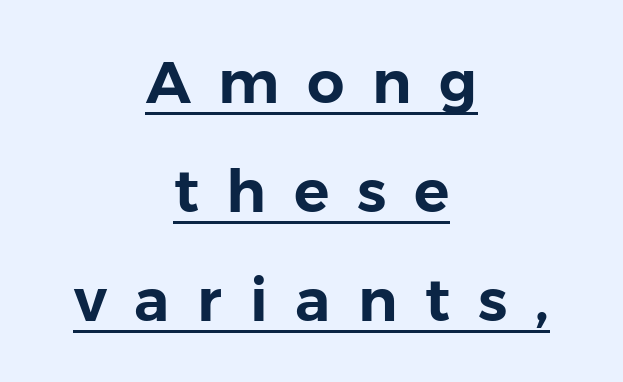
The image shows 59 px sans-serif type, upright; set centered, line spacing 1.85x, unusually wide letter spacing (+0.47 em), underlined; low stroke contrast and a medium x-height.
